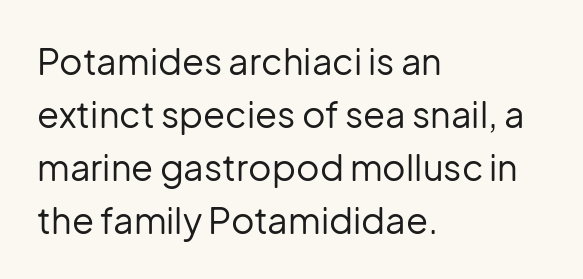
Q: Is the text bold? A: No.
Q: Is the text italic (slanted)? A: No, it is upright.
Q: Is the typeface a serif or a sans-serif typeface? A: Sans-serif.
Q: Is the text underlined? A: No.
Q: How is the paragraph aligned? A: Left-aligned.
Q: Is the spacing between letters normal or unusually wide? A: Normal.
Q: Is the spacing between lines tight, normal or loose? A: Normal.
Q: Width (condensed, normal, or wide)? A: Normal.
Q: Stroke contrast? A: Low.
Q: x-height? A: Medium.
Q: Monospaced? A: No.
